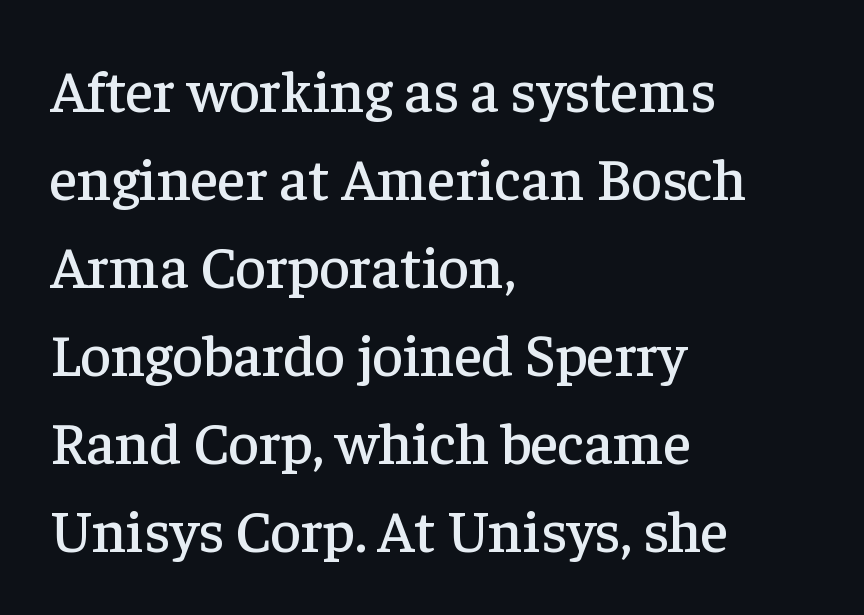
The image shows 59 px serif type, upright; set left-aligned, normal line spacing (1.49x), normal letter spacing, not underlined; low stroke contrast and a medium x-height.
